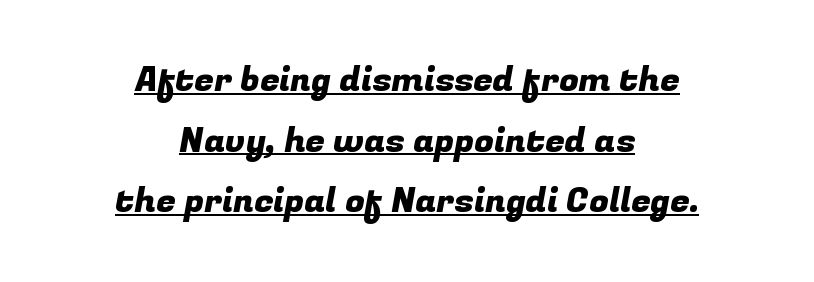
Q: Is the typeface a serif or a sans-serif typeface? A: Sans-serif.
Q: Is the text underlined? A: Yes.
Q: How is the paragraph aligned? A: Centered.
Q: Is the spacing between letters normal or unusually wide? A: Normal.
Q: Width (condensed, normal, or wide)? A: Normal.
Q: Stroke contrast? A: Low.
Q: x-height? A: Medium.
Q: Monospaced? A: No.
